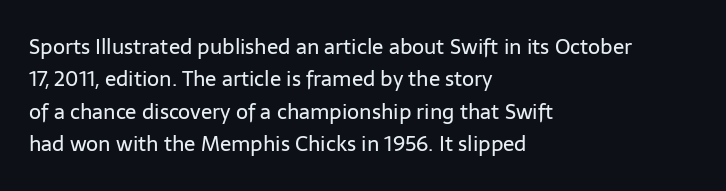
Q: Is the text bold? A: No.
Q: Is the text italic (slanted)? A: No, it is upright.
Q: Is the text underlined? A: No.
Q: How is the paragraph aligned? A: Left-aligned.
Q: Is the spacing between letters normal or unusually wide? A: Normal.
Q: Is the spacing between lines tight, normal or loose? A: Normal.
